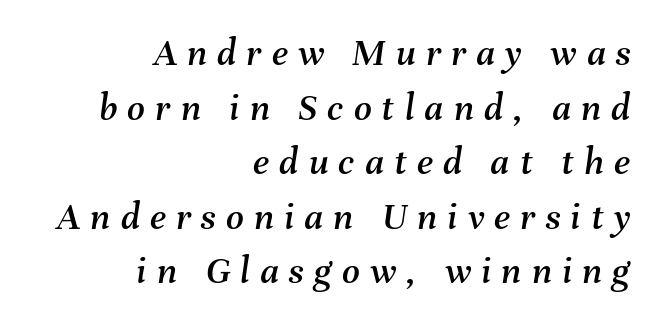
Is the type slanted? Yes — the strokes lean at a clear angle. The gaps between neighbouring characters are conspicuously large. The designer left line spacing at the default. Just letters on the line, the space beneath them empty. The lines are quadded right.
